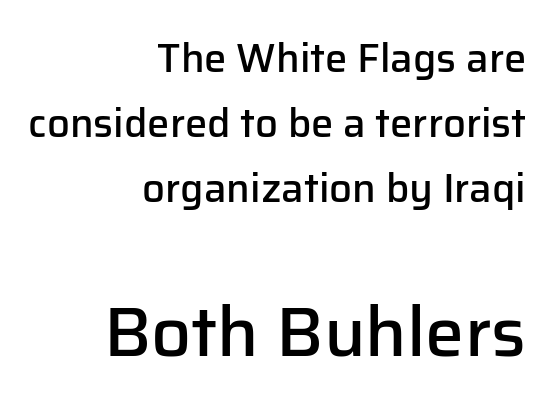
The image shows 70 px semibold sans-serif type, upright; set right-aligned, normal line spacing (1.62x), normal letter spacing, not underlined; the second (bottom) block is 1.75x larger; low stroke contrast and a medium x-height.
